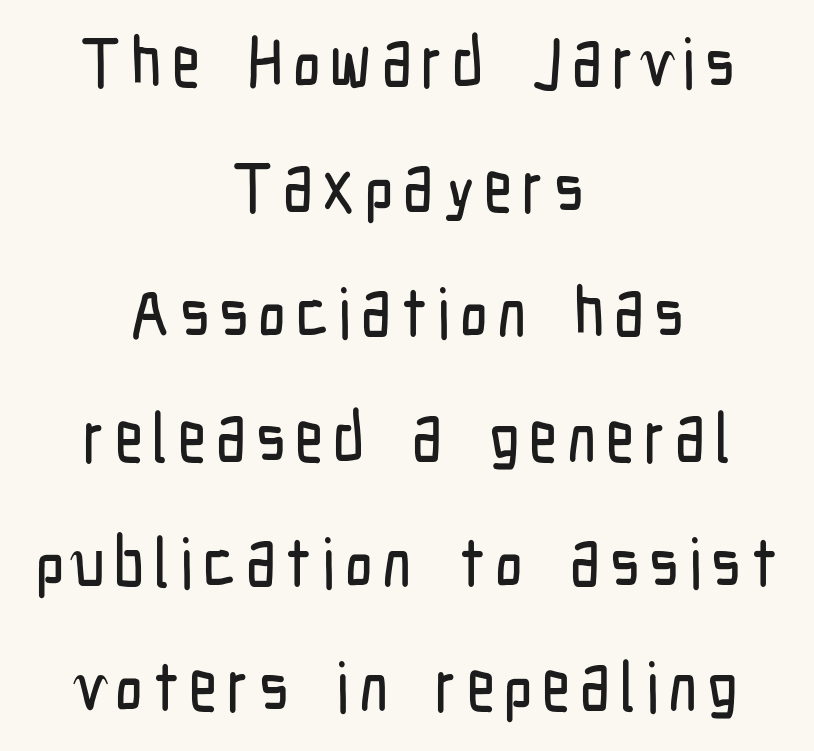
{"serif": "no", "italic": "no", "width": "condensed", "stroke_contrast": "low", "x_height": "medium", "monospaced": "no", "underline": "no", "align": "center", "line_spacing_ratio": 1.81, "glyph_px": 69}
